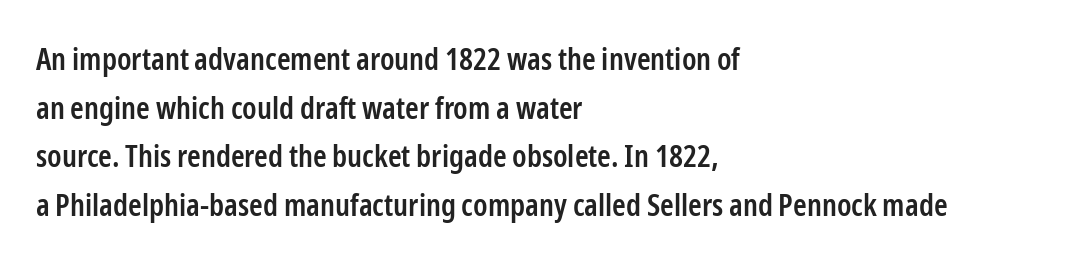
{"serif": "no", "italic": "no", "bold": "semi", "weight": "semibold", "width": "condensed", "stroke_contrast": "low", "x_height": "medium", "monospaced": "no", "underline": "no", "align": "left", "line_spacing": "normal", "line_spacing_ratio": 1.57, "letter_spacing": "normal", "letter_spacing_em": 0.0, "glyph_px": 31}
